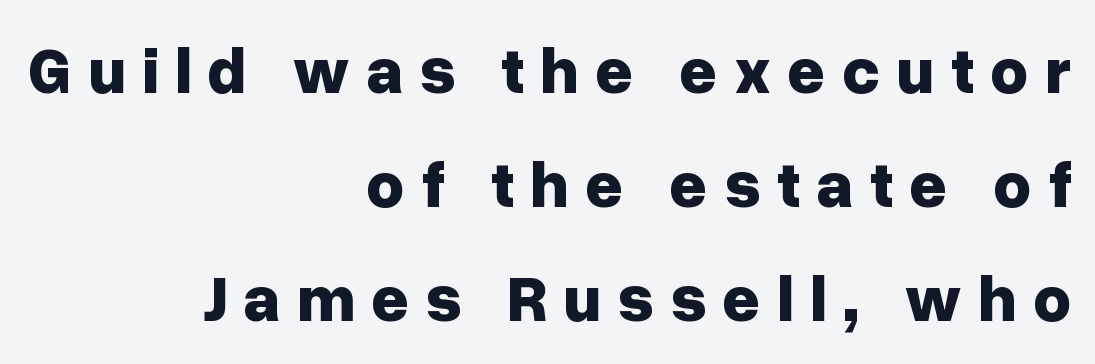
Looks like regular typesetting: each glyph gets only the width it needs. Plain, unruled lines of type. Students, this is bold: see how much ink each stroke carries. The lines are quadded right. In terms of letterform style, serifs are entirely absent.
